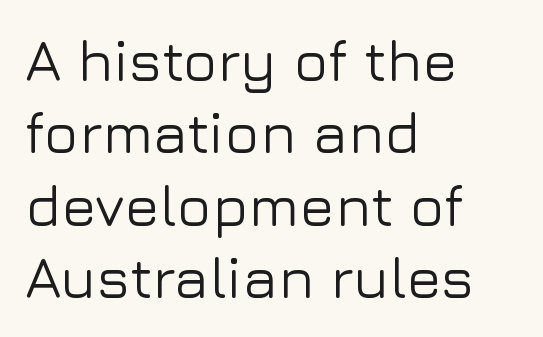
{"serif": "no", "italic": "no", "width": "normal", "stroke_contrast": "low", "x_height": "medium", "monospaced": "no", "underline": "no", "align": "left", "line_spacing": "normal", "line_spacing_ratio": 1.25, "letter_spacing": "normal", "letter_spacing_em": 0.0, "glyph_px": 58}
